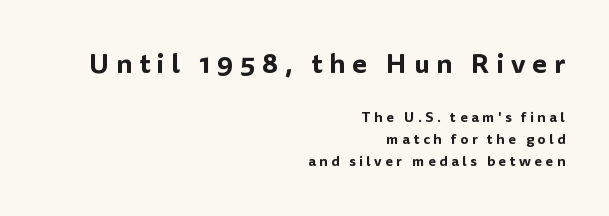
Horizontal alignment here is rightward, an uncommon choice for prose. The strip under each line holds only bare page. Posture: straight, roman, zero tilt. Between these two stacked blocks, the higher one wins on size. Leading: standard.
